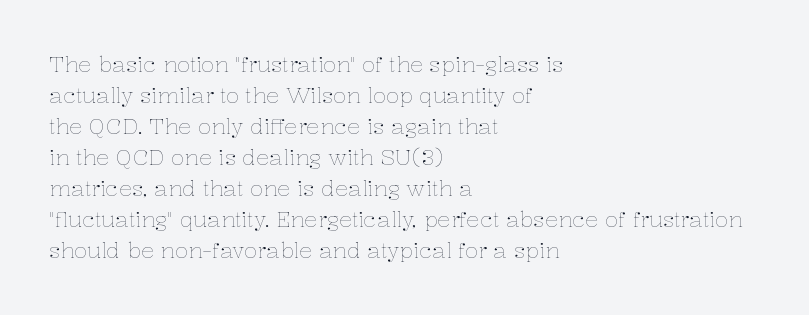
Q: Is the text bold? A: No.
Q: Is the text italic (slanted)? A: No, it is upright.
Q: Is the text underlined? A: No.
Q: How is the paragraph aligned? A: Left-aligned.
Q: Is the spacing between letters normal or unusually wide? A: Normal.
Q: Is the spacing between lines tight, normal or loose? A: Normal.
